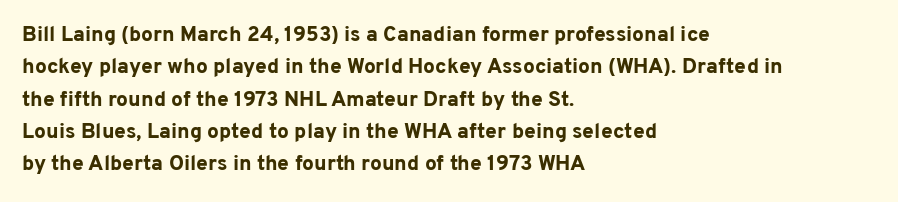
The image shows 21 px bold type, upright; set left-aligned, normal line spacing (1.54x), normal letter spacing, not underlined.
